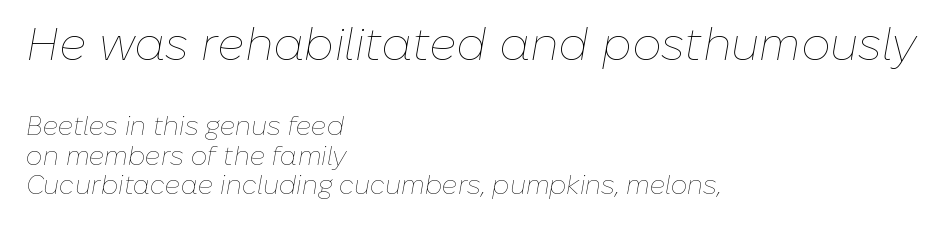
{"italic": "yes", "lean": "right", "slant_degrees": 10, "bold": "no", "weight": "thin", "width": "normal", "stroke_contrast": "low", "x_height": "medium", "monospaced": "no", "underline": "no", "align": "left", "line_spacing": "tight", "line_spacing_ratio": 1.15, "letter_spacing": "normal", "letter_spacing_em": 0.0, "larger_block": "first", "size_ratio": 1.77, "glyph_px": 46}
